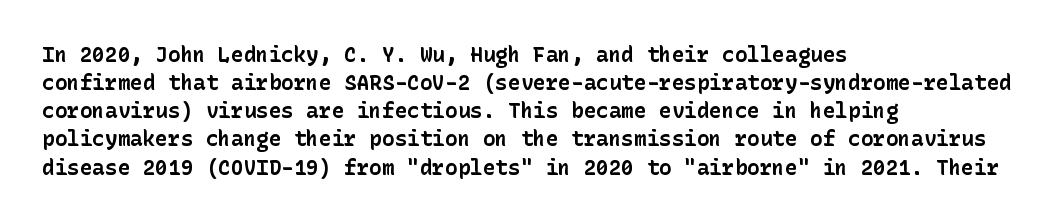
Q: Is the text bold? A: Yes.
Q: Is the text italic (slanted)? A: No, it is upright.
Q: Is the text underlined? A: No.
Q: How is the paragraph aligned? A: Left-aligned.
Q: Is the spacing between letters normal or unusually wide? A: Normal.
Q: Is the spacing between lines tight, normal or loose? A: Normal.
